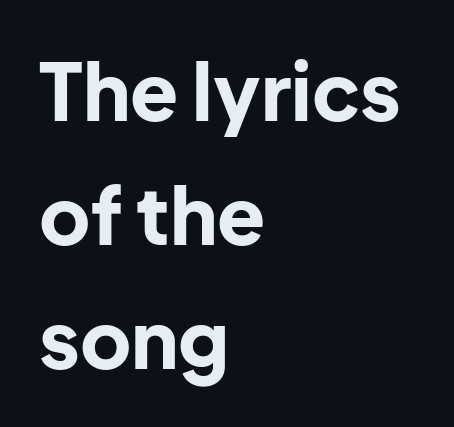
{"serif": "no", "italic": "no", "bold": "yes", "weight": "bold", "width": "normal", "stroke_contrast": "low", "x_height": "medium", "monospaced": "no", "underline": "no", "align": "left", "line_spacing": "normal", "line_spacing_ratio": 1.57, "letter_spacing": "normal", "letter_spacing_em": 0.0, "glyph_px": 79}
